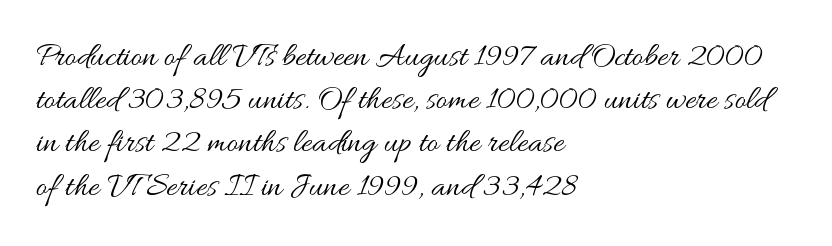
{"bold": "no", "weight": "regular", "width": "wide", "stroke_contrast": "medium", "x_height": "small", "monospaced": "no", "underline": "no", "align": "left", "line_spacing": "normal", "line_spacing_ratio": 1.27, "letter_spacing": "normal", "letter_spacing_em": 0.0, "glyph_px": 34}
